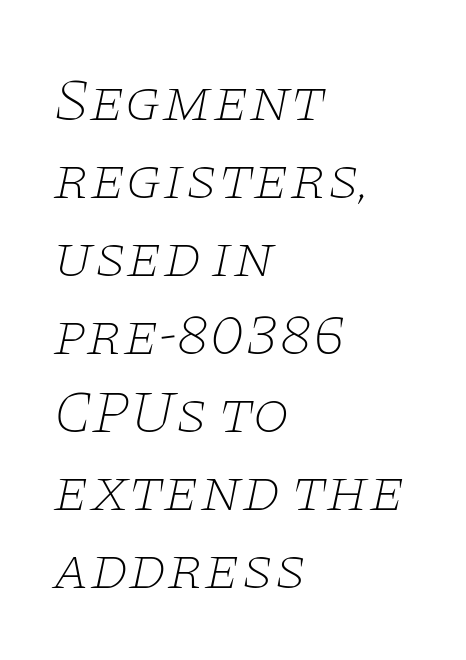
The image shows 60 px thin, wide serif type, italic (leaning right); set left-aligned, normal line spacing (1.3x), normal letter spacing, not underlined; low stroke contrast and a large x-height.
